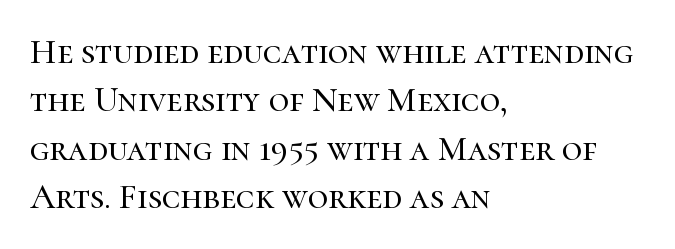
Q: Is the text italic (slanted)? A: No, it is upright.
Q: Is the typeface a serif or a sans-serif typeface? A: Serif.
Q: Is the text underlined? A: No.
Q: How is the paragraph aligned? A: Left-aligned.
Q: Is the spacing between letters normal or unusually wide? A: Normal.
Q: Is the spacing between lines tight, normal or loose? A: Normal.
Q: Width (condensed, normal, or wide)? A: Normal.
Q: Stroke contrast? A: High.
Q: x-height? A: Medium.
Q: Monospaced? A: No.
